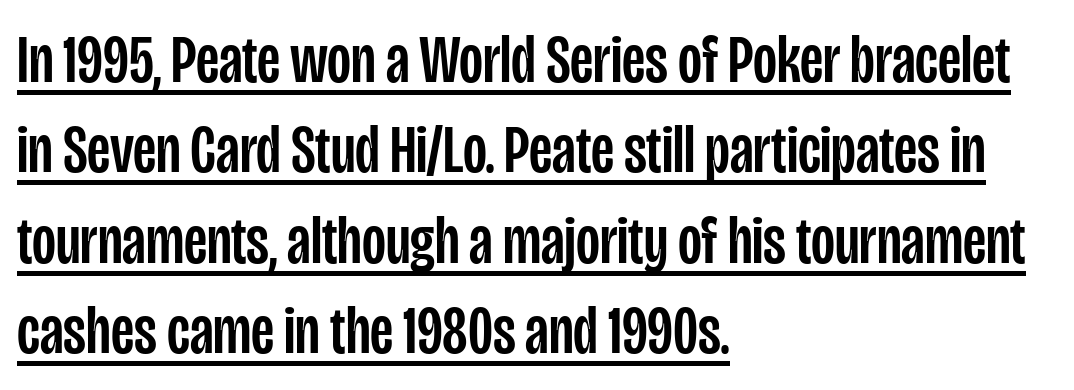
The image shows 69 px condensed sans-serif type, upright; set left-aligned, normal line spacing (1.31x), normal letter spacing, underlined; low stroke contrast and a large x-height.
